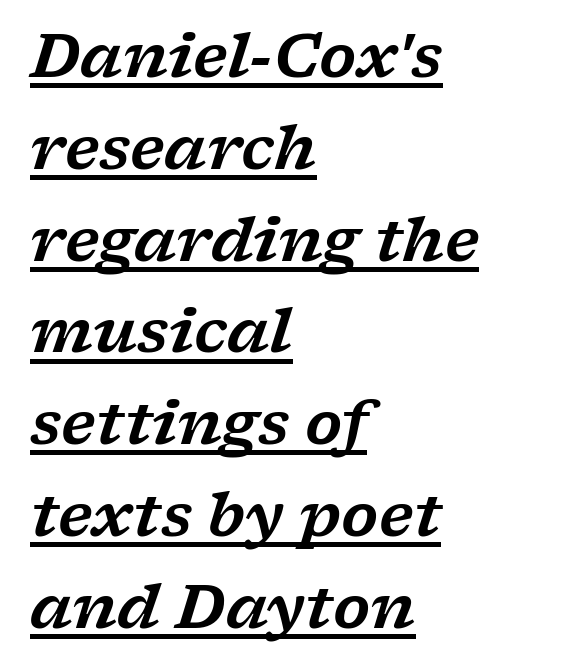
Q: Is the text italic (slanted)? A: Yes, it leans right by about 17 degrees.
Q: Is the typeface a serif or a sans-serif typeface? A: Serif.
Q: Is the text underlined? A: Yes.
Q: How is the paragraph aligned? A: Left-aligned.
Q: Is the spacing between letters normal or unusually wide? A: Normal.
Q: Is the spacing between lines tight, normal or loose? A: Normal.
Q: Width (condensed, normal, or wide)? A: Wide.
Q: Stroke contrast? A: Low.
Q: x-height? A: Medium.
Q: Monospaced? A: No.
